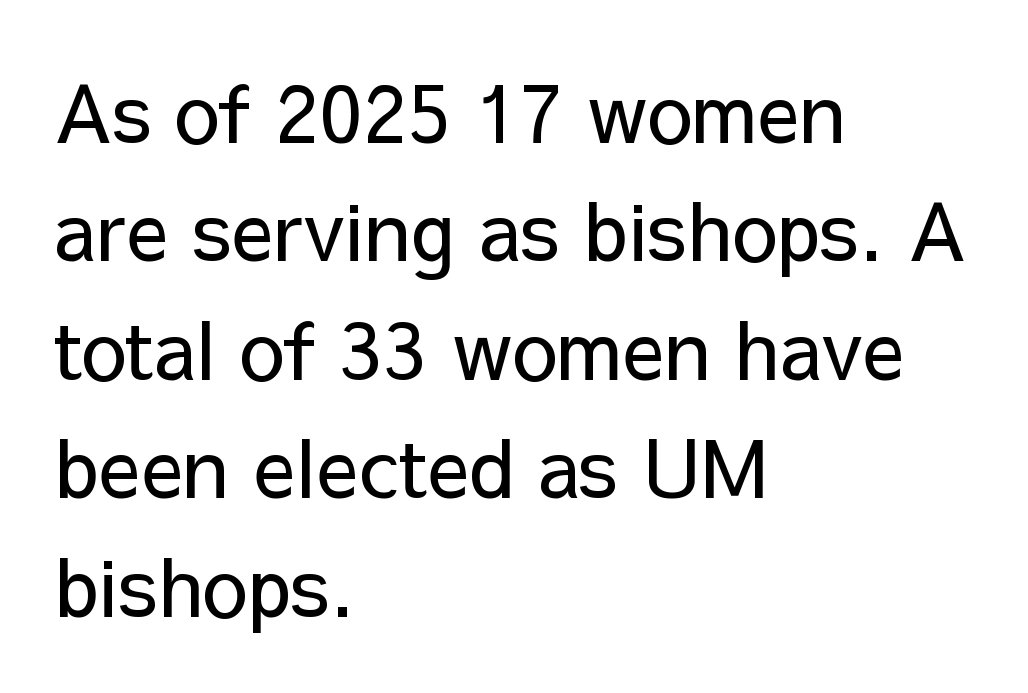
The image shows 80 px regular-weight sans-serif type, upright; set left-aligned, normal line spacing (1.48x), normal letter spacing, not underlined; low stroke contrast and a medium x-height.
